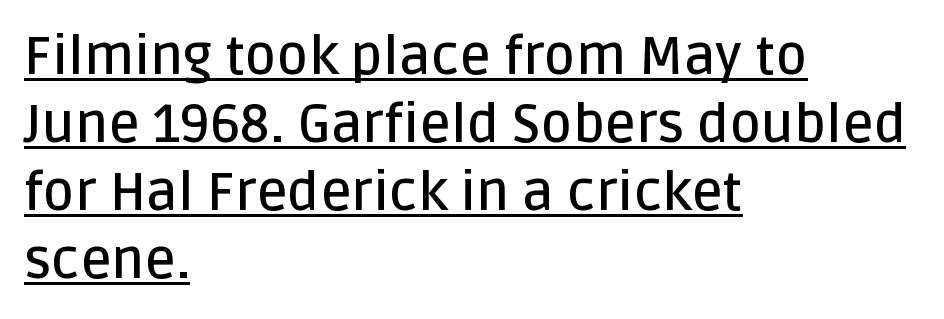
Rows of type keep a routine distance in the vertical direction. Emphasis by weight is partial: semibold. Each letter keeps its own natural width here, so spacing adapts to shape. All the whitespace from short lines collects on the right.
